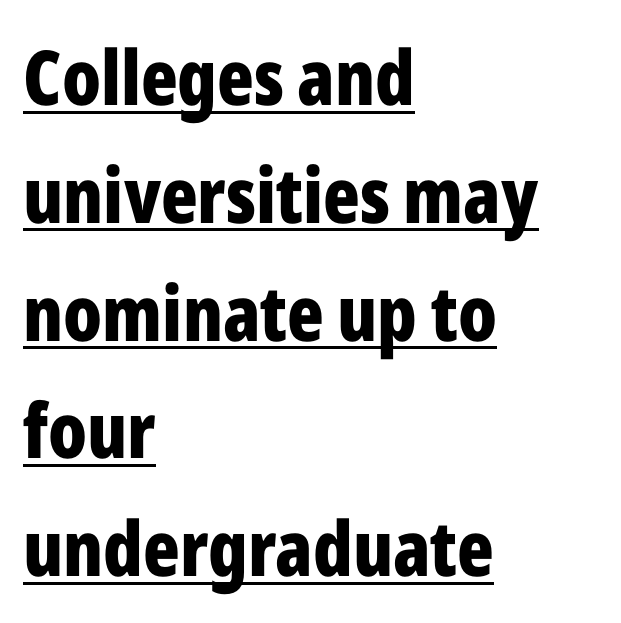
{"serif": "no", "italic": "no", "bold": "yes", "weight": "bold", "width": "condensed", "stroke_contrast": "low", "x_height": "medium", "monospaced": "no", "underline": "yes", "align": "left", "line_spacing": "normal", "line_spacing_ratio": 1.55, "letter_spacing": "normal", "letter_spacing_em": 0.0, "glyph_px": 76}
